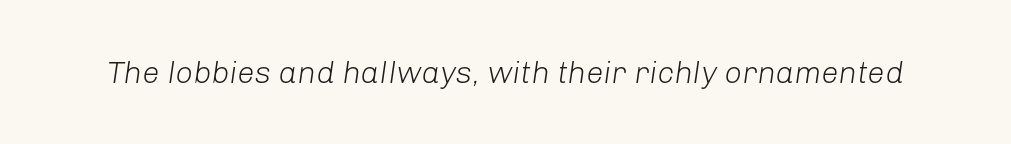
{"italic": "yes", "lean": "right", "slant_degrees": 8, "bold": "no", "weight": "light", "width": "normal", "stroke_contrast": "low", "x_height": "medium", "monospaced": "no", "underline": "no", "letter_spacing": "normal", "letter_spacing_em": 0.0, "glyph_px": 31}
